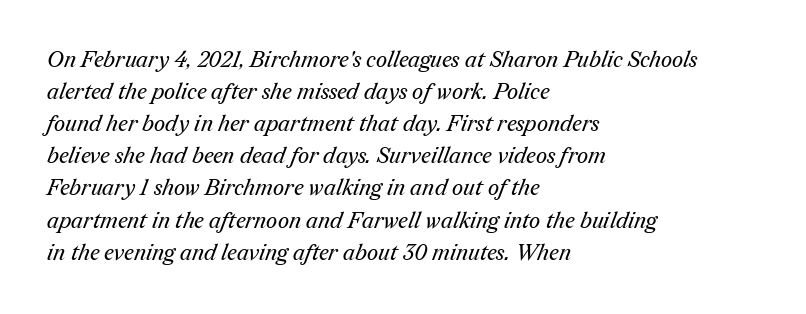
The image shows 22 px text type; set left-aligned, normal line spacing (1.46x), normal letter spacing, not underlined.
